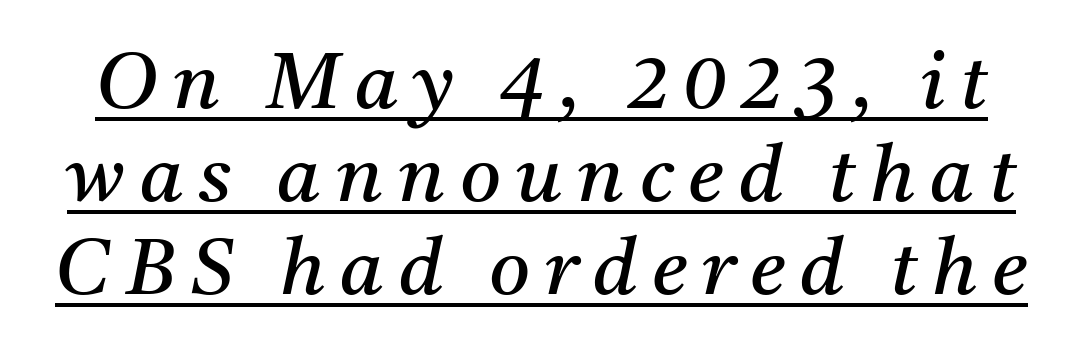
Q: Is the text bold? A: No.
Q: Is the text italic (slanted)? A: Yes, it leans right by about 11 degrees.
Q: Is the typeface a serif or a sans-serif typeface? A: Serif.
Q: Is the text underlined? A: Yes.
Q: Width (condensed, normal, or wide)? A: Normal.
Q: Stroke contrast? A: Medium.
Q: x-height? A: Medium.
Q: Monospaced? A: No.
